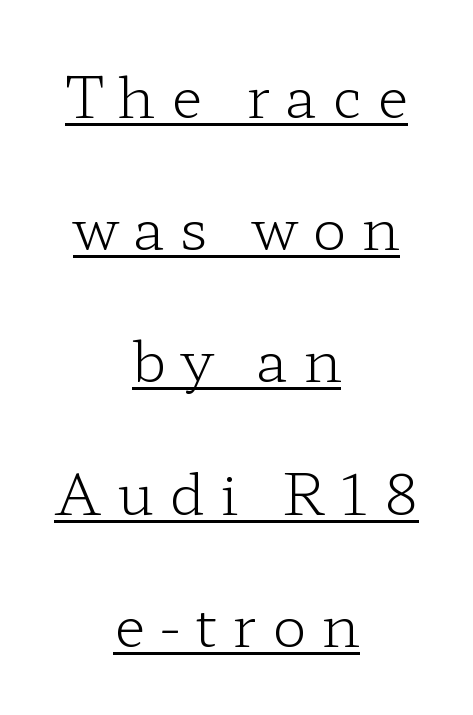
The letters stand upright; this is a roman face. A student would call this center alignment; a typographer would say set centered. Is this a heavy cut? Hardly; it is regular or lighter. Is there an underline? Yes — a line sits under the letters. One glance says open: line gaps are wider than usual.
